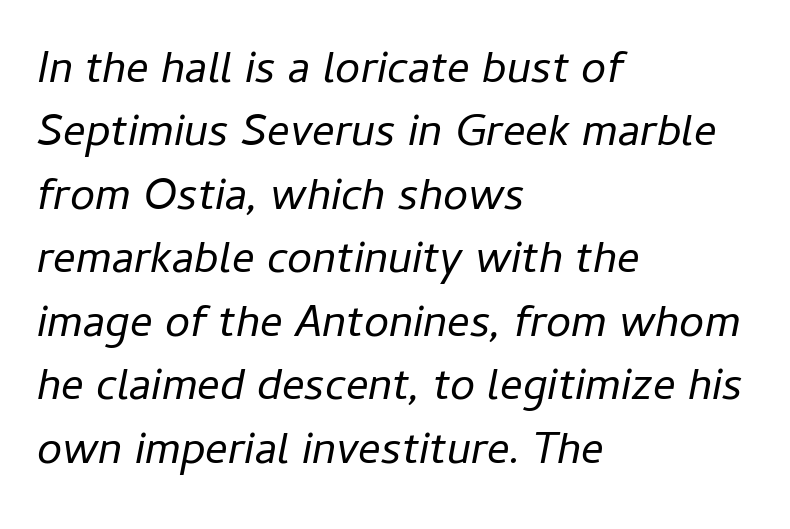
{"italic": "yes", "lean": "right", "slant_degrees": 11, "bold": "no", "weight": "regular", "width": "normal", "stroke_contrast": "low", "x_height": "medium", "monospaced": "no", "underline": "no", "align": "left", "line_spacing": "normal", "line_spacing_ratio": 1.41, "letter_spacing": "normal", "letter_spacing_em": 0.0, "glyph_px": 45}
